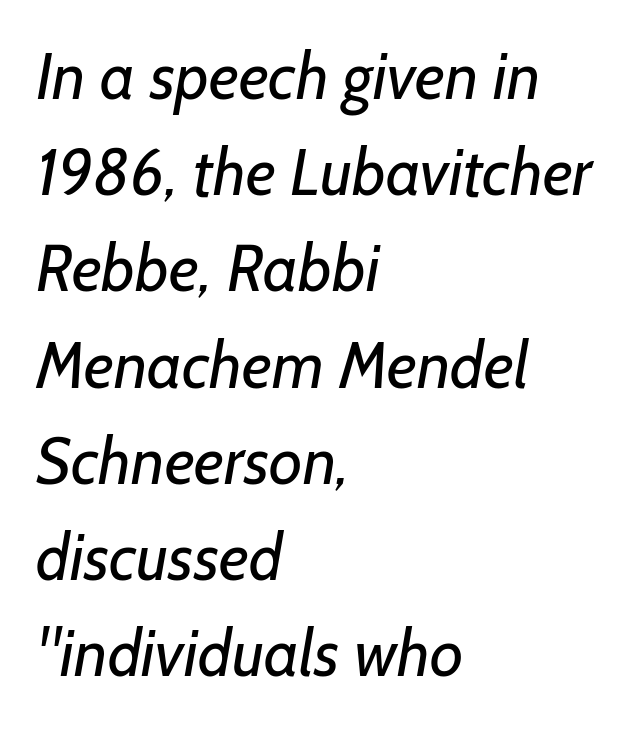
Q: Is the text bold? A: No.
Q: Is the typeface a serif or a sans-serif typeface? A: Sans-serif.
Q: Is the text underlined? A: No.
Q: How is the paragraph aligned? A: Left-aligned.
Q: Is the spacing between letters normal or unusually wide? A: Normal.
Q: Is the spacing between lines tight, normal or loose? A: Normal.
Q: Width (condensed, normal, or wide)? A: Normal.
Q: Stroke contrast? A: Low.
Q: x-height? A: Medium.
Q: Monospaced? A: No.
